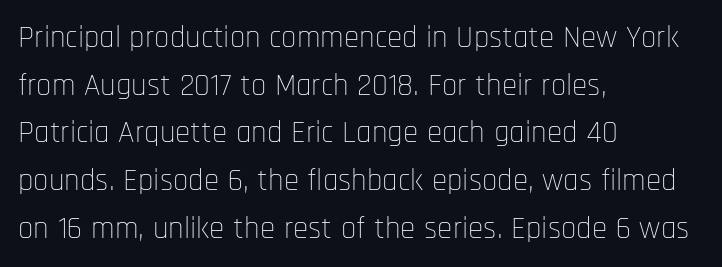
The image shows 31 px thin, condensed sans-serif type, upright; set left-aligned, normal line spacing (1.54x), normal letter spacing, not underlined; low stroke contrast and a large x-height.
